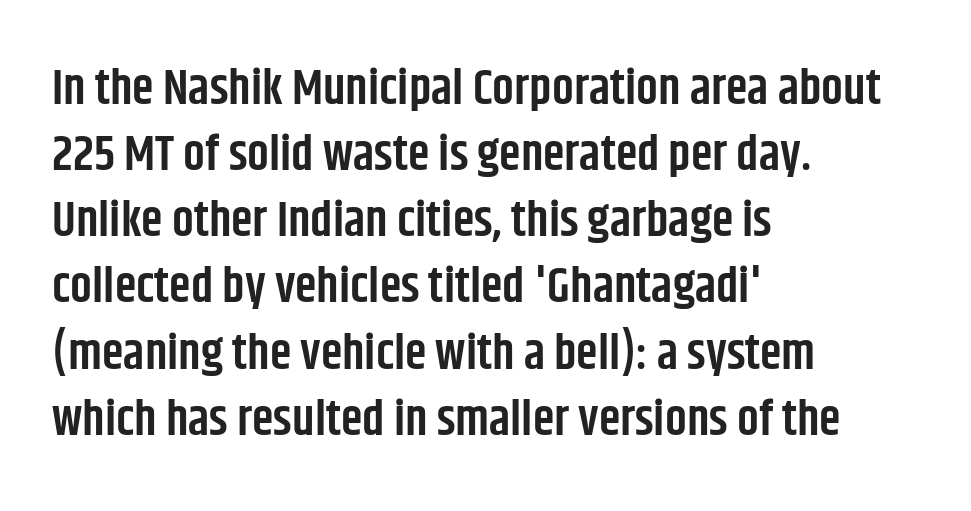
The image shows 49 px semibold, condensed sans-serif type, upright; set left-aligned, normal line spacing (1.35x), normal letter spacing, not underlined; low stroke contrast and a large x-height.
